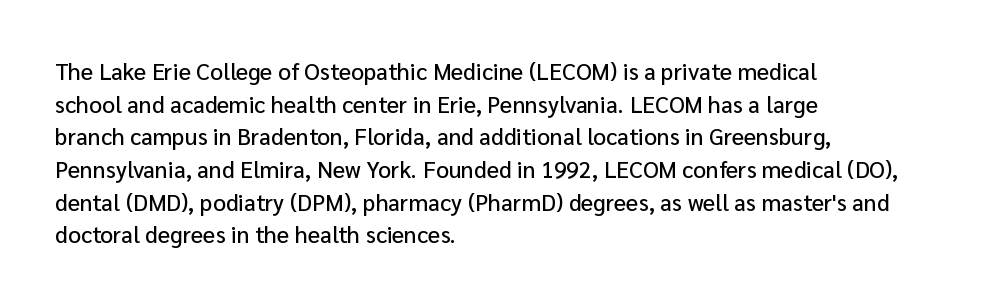
{"italic": "no", "underline": "no", "align": "left", "line_spacing": "normal", "line_spacing_ratio": 1.42, "letter_spacing": "normal", "letter_spacing_em": 0.0, "glyph_px": 23}
